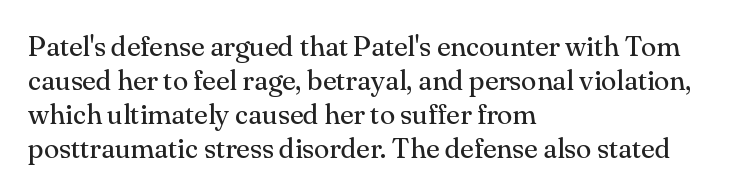
{"serif": "yes", "italic": "no", "bold": "no", "weight": "regular", "width": "normal", "stroke_contrast": "medium", "x_height": "small", "monospaced": "no", "underline": "no", "align": "left", "line_spacing_ratio": 1.21, "letter_spacing": "normal", "letter_spacing_em": 0.0, "glyph_px": 28}
